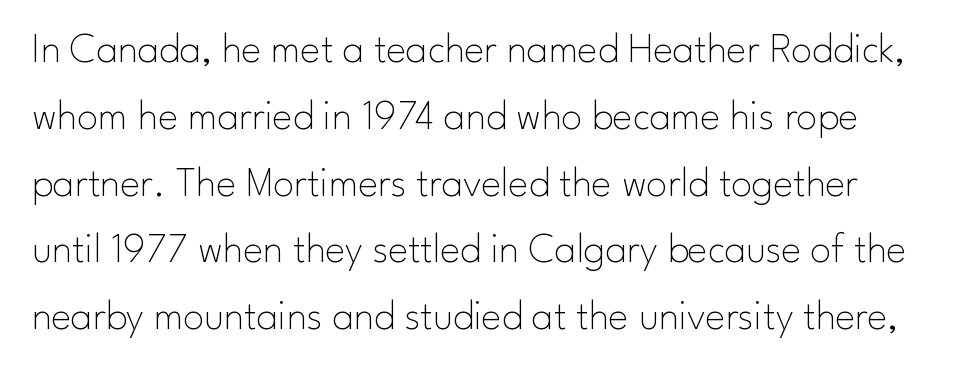
{"serif": "no", "italic": "no", "bold": "no", "weight": "thin", "width": "normal", "stroke_contrast": "low", "x_height": "small", "monospaced": "no", "underline": "no", "line_spacing": "normal", "line_spacing_ratio": 1.59, "letter_spacing": "normal", "letter_spacing_em": 0.0, "glyph_px": 42}
